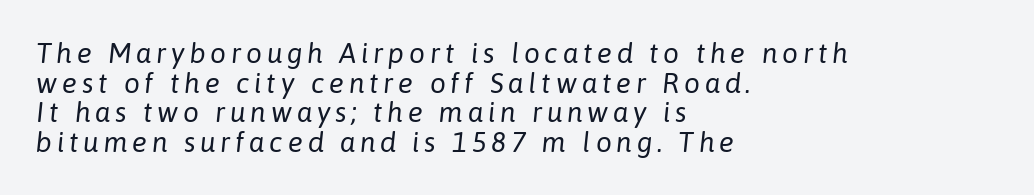
The image shows 28 px regular-weight type, italic (leaning right); set left-aligned, tight line spacing (1.06x), not underlined; low stroke contrast and a medium x-height.
